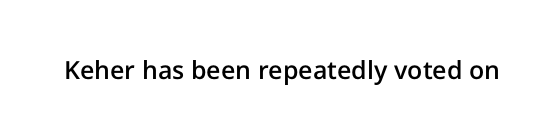
Q: Is the text bold? A: Semi-bold.
Q: Is the text italic (slanted)? A: No, it is upright.
Q: Is the text underlined? A: No.
Q: Is the spacing between letters normal or unusually wide? A: Normal.
